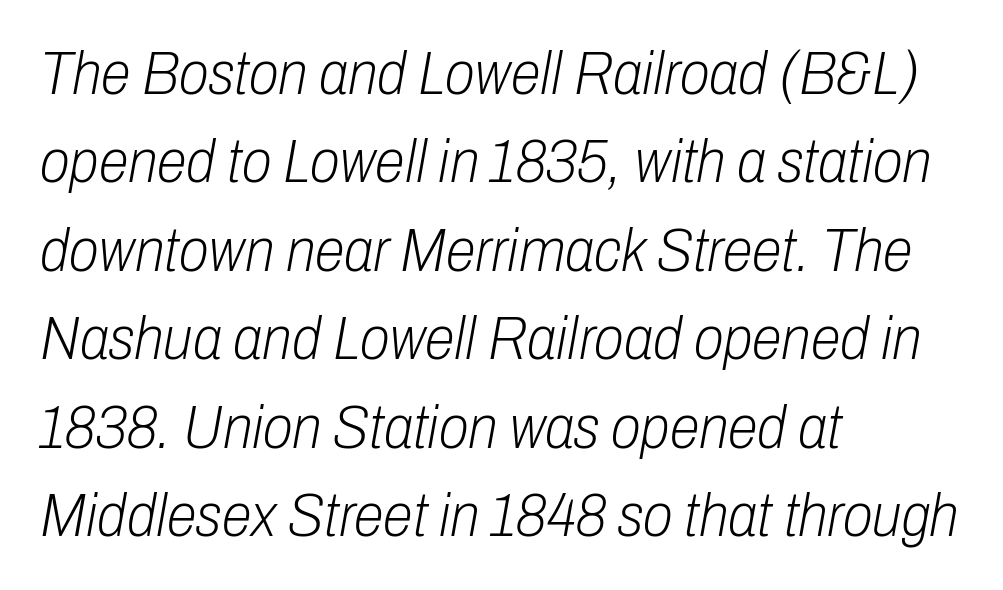
Q: Is the text bold? A: No.
Q: Is the text italic (slanted)? A: Yes, it leans right by about 10 degrees.
Q: Is the text underlined? A: No.
Q: How is the paragraph aligned? A: Left-aligned.
Q: Is the spacing between letters normal or unusually wide? A: Normal.
Q: Is the spacing between lines tight, normal or loose? A: Normal.
Q: Width (condensed, normal, or wide)? A: Condensed.
Q: Stroke contrast? A: Low.
Q: x-height? A: Medium.
Q: Monospaced? A: No.
